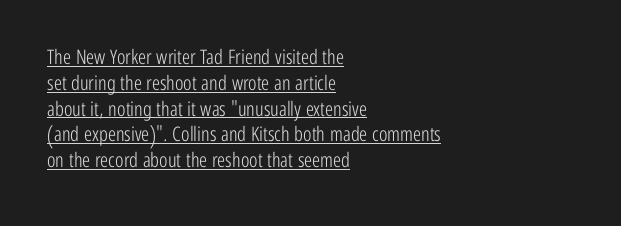
Q: Is the text bold? A: No.
Q: Is the text italic (slanted)? A: No, it is upright.
Q: Is the text underlined? A: Yes.
Q: How is the paragraph aligned? A: Left-aligned.
Q: Is the spacing between letters normal or unusually wide? A: Normal.
Q: Is the spacing between lines tight, normal or loose? A: Normal.
